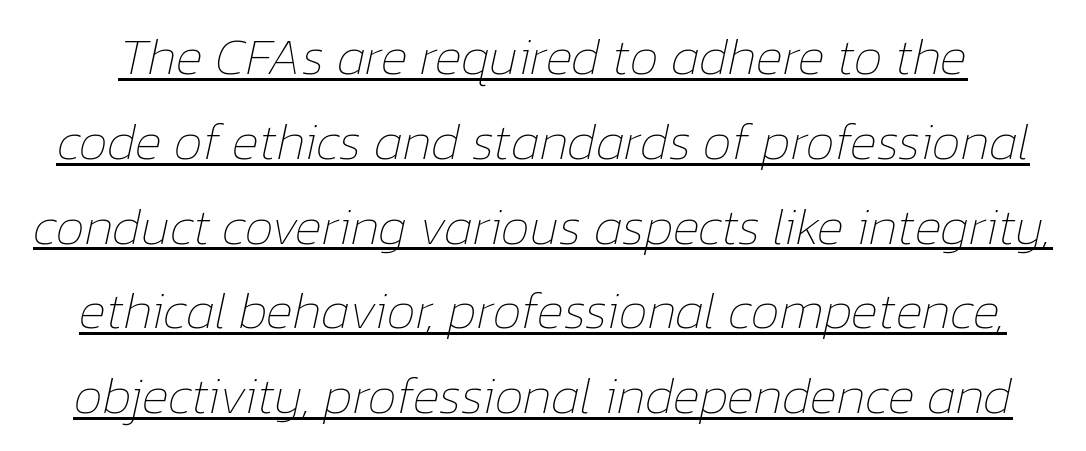
The block of text has a typical density, with ordinary space between rows. You could not count columns in this text — the font is proportionally spaced. The passage shown is not bold in any degree. You can see a thin bar hugging the bottom of the glyphs. Between one letter and the next there's only the usual sliver of space. A typesetter would mark this as italic.
